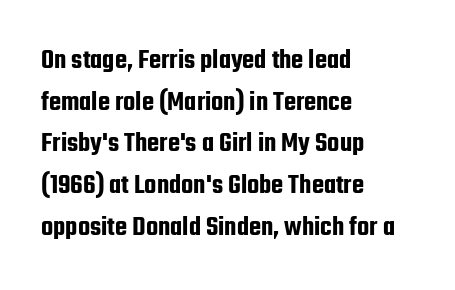
The image shows 28 px condensed sans-serif type, upright; set left-aligned, normal line spacing (1.49x), normal letter spacing, not underlined; low stroke contrast and a medium x-height.
